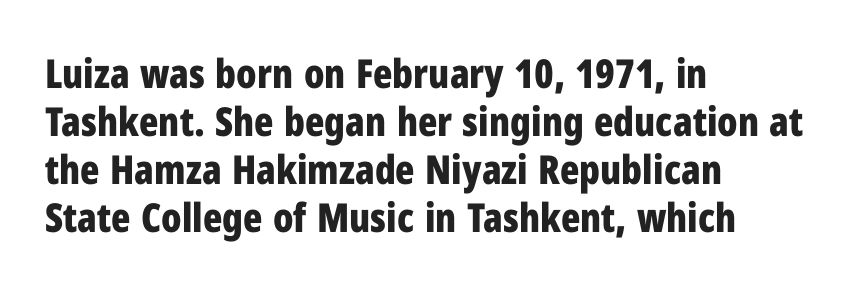
Check where the strokes stop: nothing finishes them off — pure sans. No extra tracking has been applied to these lines. The type sits square on the baseline with zero lean. Honestly, there is no underline to notice here at all.
